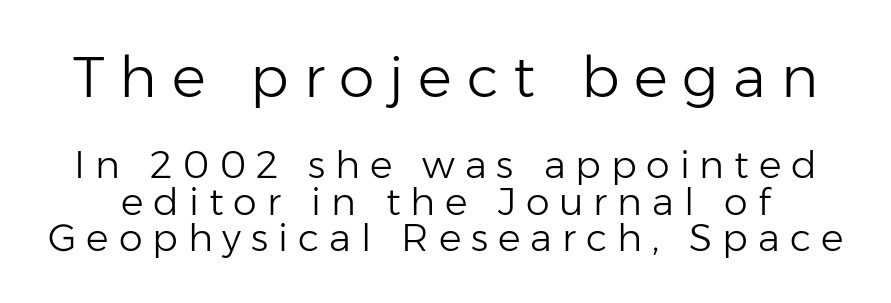
The image shows 57 px light sans-serif type, upright; set tight line spacing (0.96x), unusually wide letter spacing (+0.26 em), not underlined; the first (top) block is 1.5x larger; low stroke contrast and a medium x-height.
